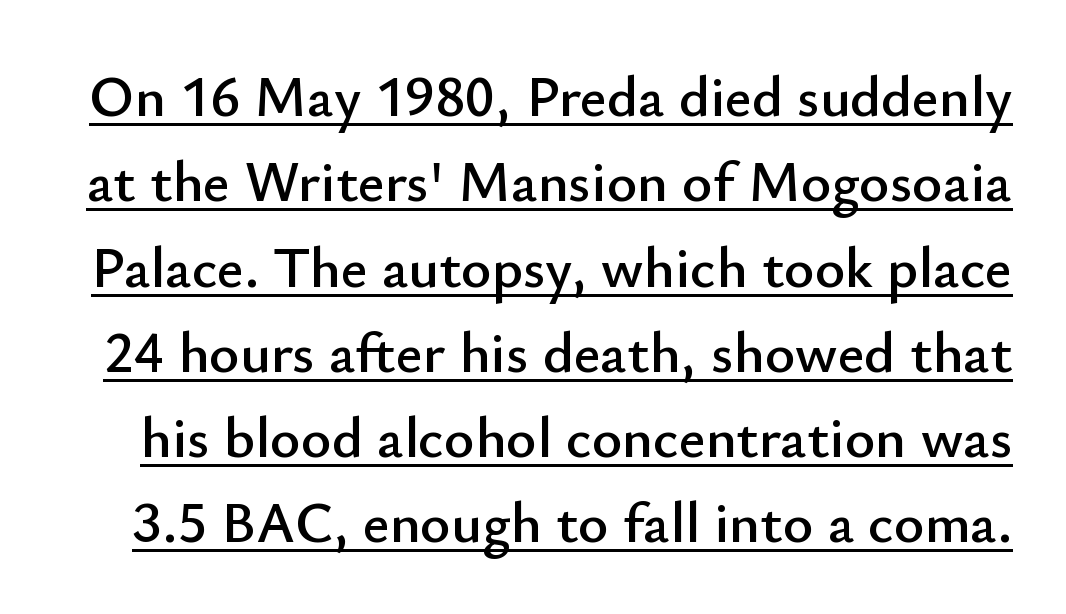
Q: Is the text italic (slanted)? A: No, it is upright.
Q: Is the typeface a serif or a sans-serif typeface? A: Sans-serif.
Q: Is the text underlined? A: Yes.
Q: Is the spacing between letters normal or unusually wide? A: Normal.
Q: Is the spacing between lines tight, normal or loose? A: Normal.
Q: Width (condensed, normal, or wide)? A: Normal.
Q: Stroke contrast? A: Low.
Q: x-height? A: Small.
Q: Monospaced? A: No.
